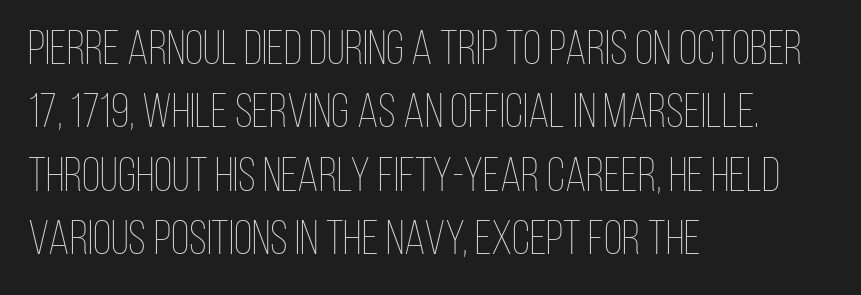
Q: Is the text bold? A: No.
Q: Is the text italic (slanted)? A: No, it is upright.
Q: Is the text underlined? A: No.
Q: How is the paragraph aligned? A: Left-aligned.
Q: Is the spacing between letters normal or unusually wide? A: Normal.
Q: Is the spacing between lines tight, normal or loose? A: Normal.
Q: Width (condensed, normal, or wide)? A: Condensed.
Q: Stroke contrast? A: Low.
Q: x-height? A: Large.
Q: Monospaced? A: No.
